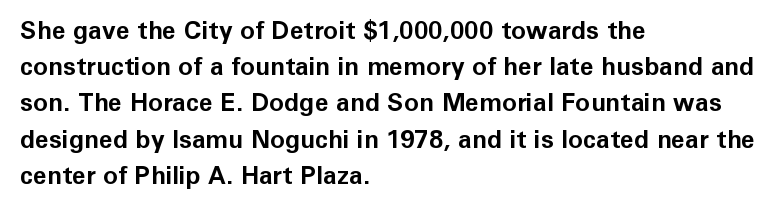
The image shows 25 px bold type, upright; set left-aligned, normal line spacing (1.45x), normal letter spacing, not underlined.
